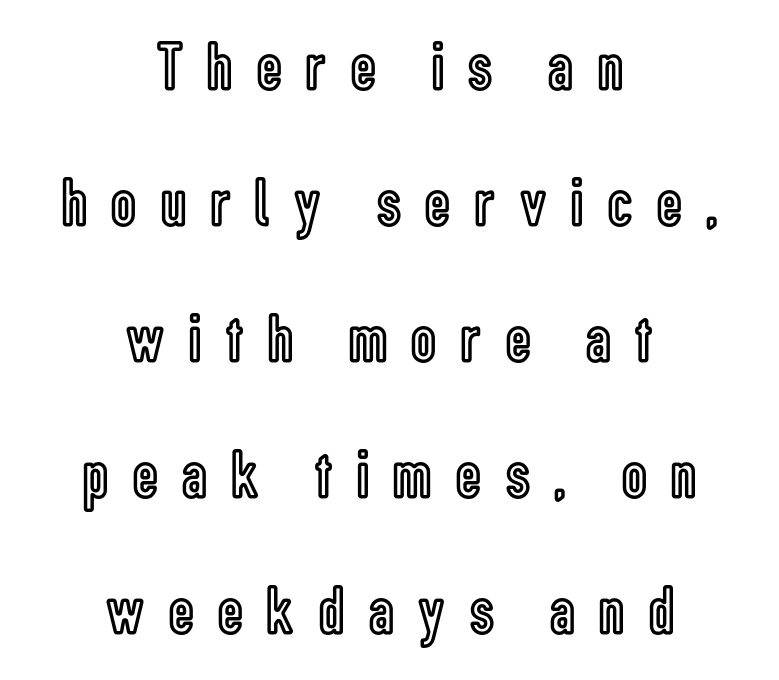
Decoration check: the copy has no underline. The tracking reads as deliberately expanded to a designer's eye. Students, observe: this is what heavily led, spacious text looks like. Each letter keeps its own natural width here, so spacing adapts to shape. The rendering positions every line midway between the sides.
